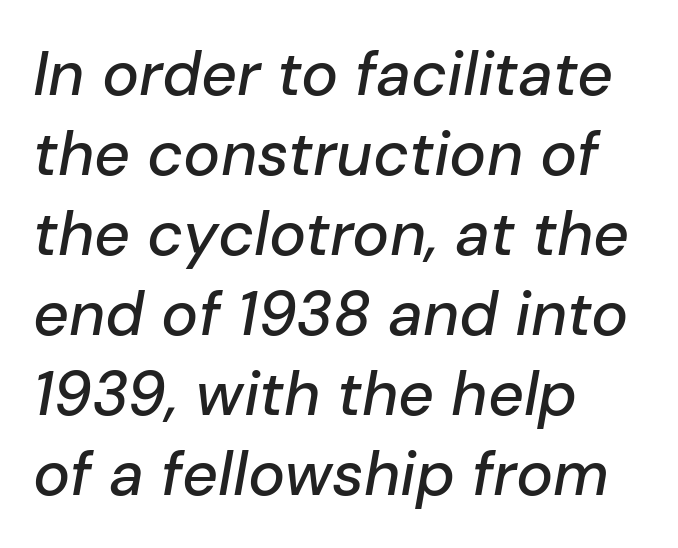
Q: Is the text italic (slanted)? A: Yes, it leans right by about 10 degrees.
Q: Is the text underlined? A: No.
Q: How is the paragraph aligned? A: Left-aligned.
Q: Is the spacing between letters normal or unusually wide? A: Normal.
Q: Is the spacing between lines tight, normal or loose? A: Normal.
Q: Width (condensed, normal, or wide)? A: Normal.
Q: Stroke contrast? A: Low.
Q: x-height? A: Medium.
Q: Monospaced? A: No.
